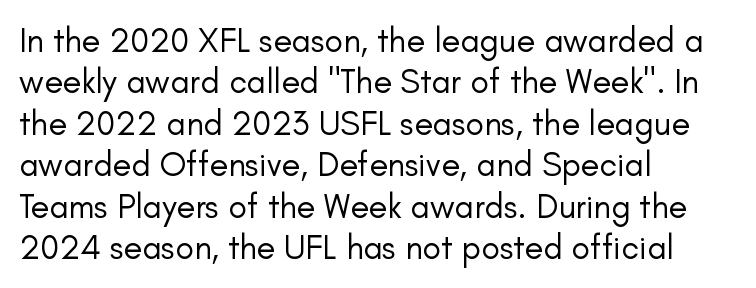
{"serif": "no", "italic": "no", "bold": "no", "weight": "regular", "width": "normal", "stroke_contrast": "low", "x_height": "small", "monospaced": "no", "underline": "no", "align": "left", "line_spacing_ratio": 1.22, "letter_spacing": "normal", "letter_spacing_em": 0.0, "glyph_px": 34}
